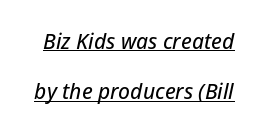
{"italic": "yes", "lean": "right", "slant_degrees": 12, "underline": "yes", "line_spacing": "loose", "line_spacing_ratio": 2.4, "letter_spacing": "normal", "letter_spacing_em": 0.0, "glyph_px": 21}
